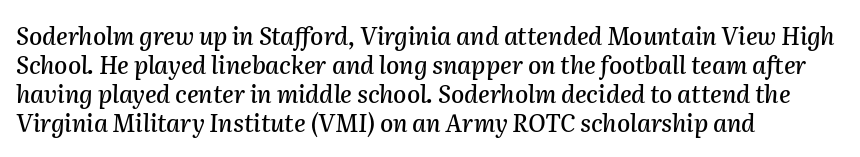
Q: Is the text italic (slanted)? A: Yes, it leans right by about 2 degrees.
Q: Is the text underlined? A: No.
Q: How is the paragraph aligned? A: Left-aligned.
Q: Is the spacing between letters normal or unusually wide? A: Normal.
